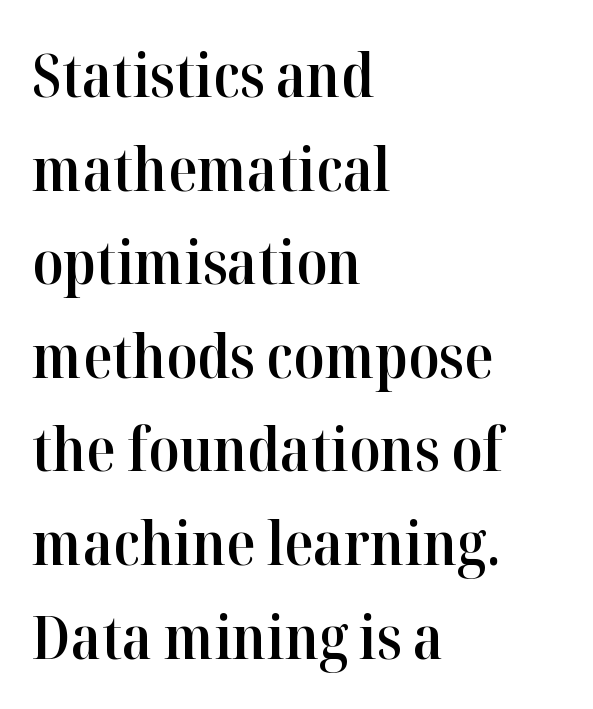
Q: Is the text bold? A: Semi-bold.
Q: Is the text italic (slanted)? A: No, it is upright.
Q: Is the typeface a serif or a sans-serif typeface? A: Serif.
Q: Is the text underlined? A: No.
Q: How is the paragraph aligned? A: Left-aligned.
Q: Is the spacing between letters normal or unusually wide? A: Normal.
Q: Is the spacing between lines tight, normal or loose? A: Normal.
Q: Width (condensed, normal, or wide)? A: Normal.
Q: Stroke contrast? A: High.
Q: x-height? A: Medium.
Q: Monospaced? A: No.
